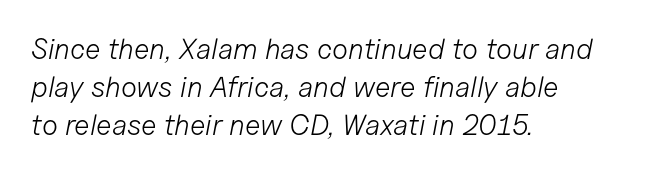
Clear beneath every line of the passage. The block of text has a typical density, with ordinary space between rows. Look at the tracking — it's just the regular setting, nothing added. This sample is left-justified, so line endings fall wherever the words run out.
